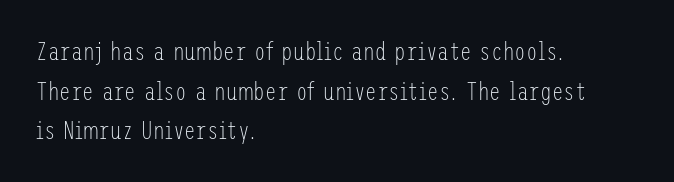
{"italic": "no", "bold": "no", "underline": "no", "align": "left", "line_spacing": "normal", "line_spacing_ratio": 1.52, "letter_spacing": "normal", "letter_spacing_em": 0.0, "glyph_px": 26}
